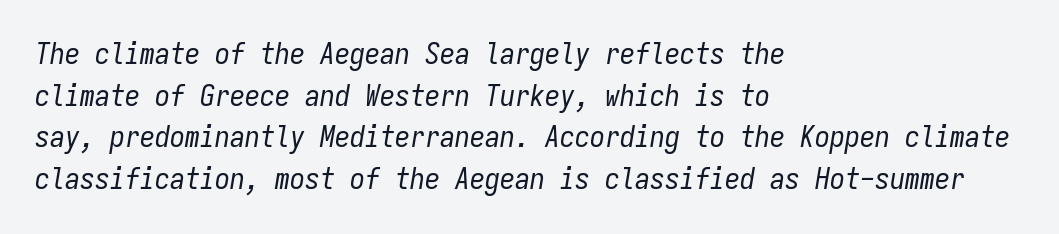
The image shows 30 px regular-weight, condensed type, italic (leaning right), monospaced; set left-aligned, normal line spacing (1.39x), normal letter spacing, not underlined; low stroke contrast and a medium x-height.
